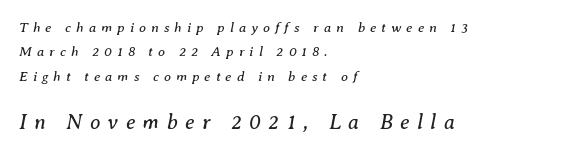
Weight class: somewhere from thin through regular. Words float on clear page, feet unadorned. Compare the two chunks: the lower has the greater cap height. A classic flush-left, rag-right setting is used for this passage. Posture: slanted. What stands out about the letter spacing? Its width — letters are far apart.
